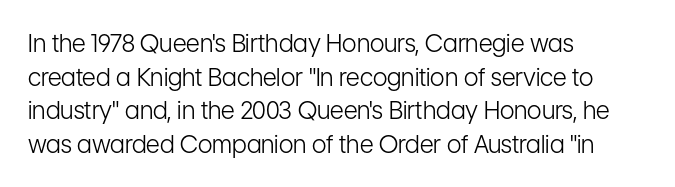
Does the copy run flush right? No — it runs flush left. Does extra space separate the letters? No, they use regular spacing. The letters look calm and open, with moderate or lighter stems. Beneath every word, the page is bare. Normally led — the rows are evenly, conventionally spaced.
